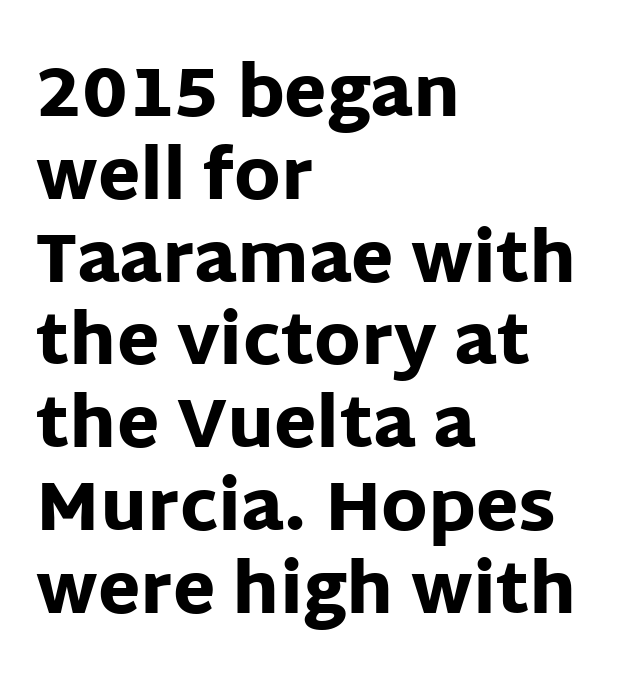
The image shows 69 px heavy sans-serif type, upright; set left-aligned, line spacing 1.2x, normal letter spacing, not underlined; low stroke contrast and a large x-height.
